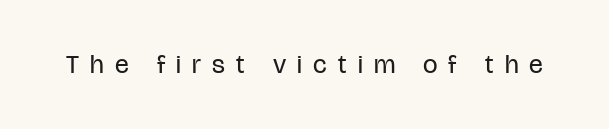
The image shows 26 px text type, upright; set unusually wide letter spacing (+0.43 em), not underlined.
